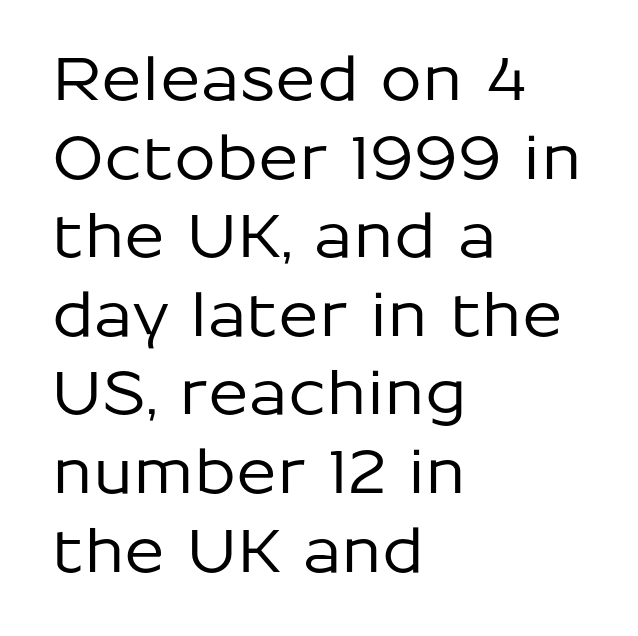
{"serif": "no", "italic": "no", "width": "normal", "stroke_contrast": "low", "x_height": "medium", "monospaced": "no", "underline": "no", "align": "left", "line_spacing": "normal", "line_spacing_ratio": 1.31, "letter_spacing": "normal", "letter_spacing_em": 0.0, "glyph_px": 60}
